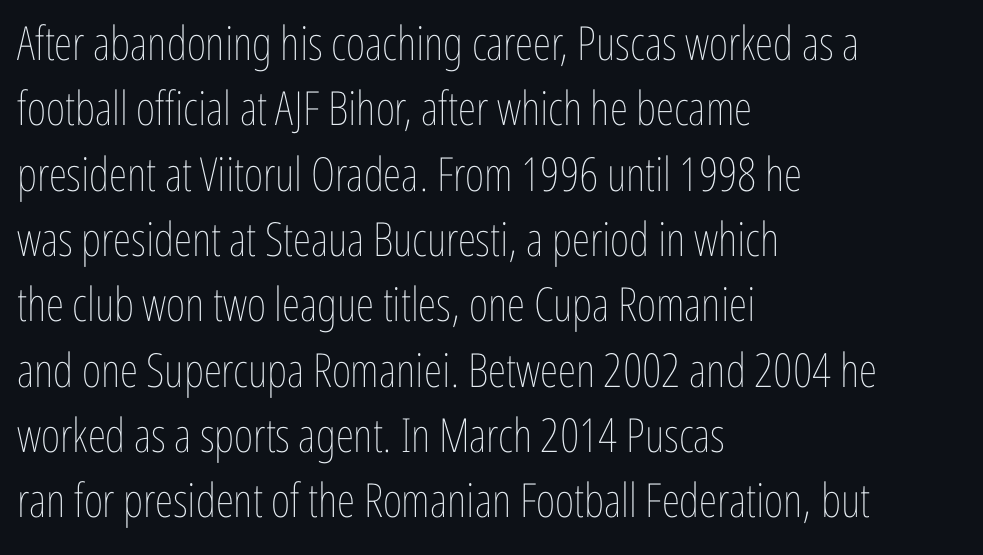
The image shows 47 px thin, condensed type, upright; set left-aligned, normal line spacing (1.39x), normal letter spacing, not underlined; low stroke contrast and a medium x-height.
